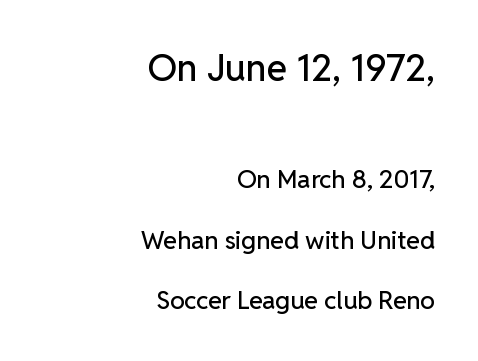
Q: Is the text italic (slanted)? A: No, it is upright.
Q: Is the typeface a serif or a sans-serif typeface? A: Sans-serif.
Q: Is the text underlined? A: No.
Q: How is the paragraph aligned? A: Right-aligned.
Q: Is the spacing between letters normal or unusually wide? A: Normal.
Q: Is the spacing between lines tight, normal or loose? A: Loose.
Q: Which block of text is set in a larger size, the first (top) or the second (bottom)? A: The first (top) one.
Q: Width (condensed, normal, or wide)? A: Normal.
Q: Stroke contrast? A: Low.
Q: x-height? A: Medium.
Q: Monospaced? A: No.
